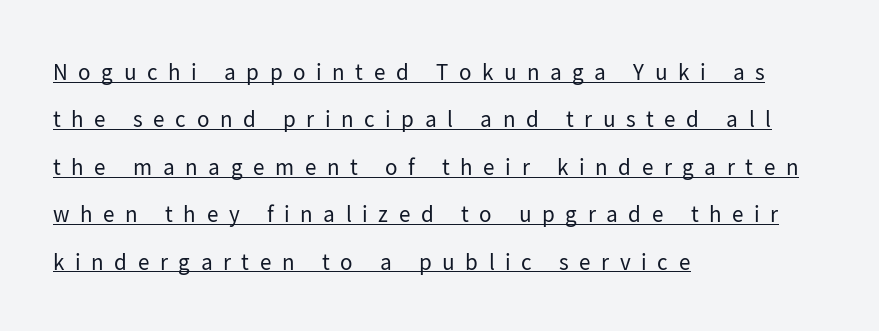
The image shows 23 px text type, upright; set left-aligned, loose line spacing (2.06x), unusually wide letter spacing (+0.46 em), underlined.
